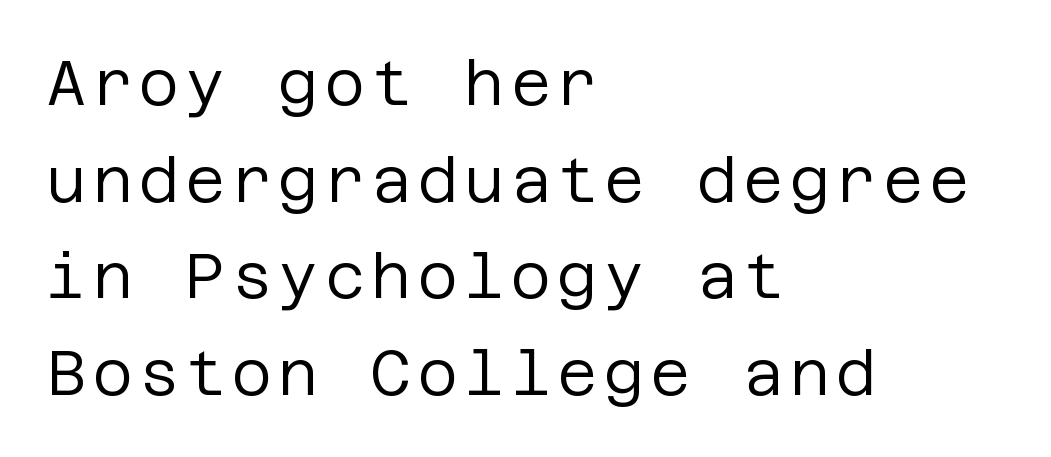
Q: Is the text bold? A: No.
Q: Is the text italic (slanted)? A: No, it is upright.
Q: Is the typeface a serif or a sans-serif typeface? A: Sans-serif.
Q: Is the text underlined? A: No.
Q: How is the paragraph aligned? A: Left-aligned.
Q: Is the spacing between lines tight, normal or loose? A: Normal.
Q: Width (condensed, normal, or wide)? A: Normal.
Q: Stroke contrast? A: Low.
Q: x-height? A: Large.
